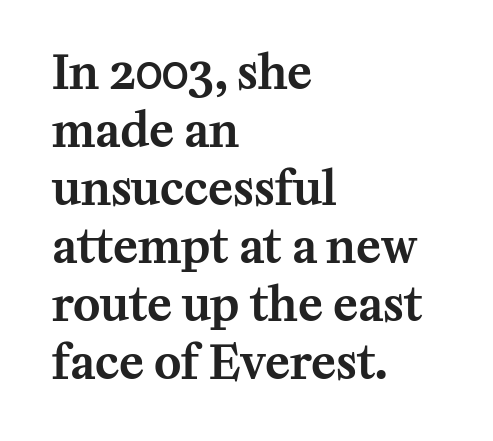
Q: Is the text italic (slanted)? A: No, it is upright.
Q: Is the typeface a serif or a sans-serif typeface? A: Serif.
Q: Is the text underlined? A: No.
Q: How is the paragraph aligned? A: Left-aligned.
Q: Is the spacing between letters normal or unusually wide? A: Normal.
Q: Is the spacing between lines tight, normal or loose? A: Normal.
Q: Width (condensed, normal, or wide)? A: Normal.
Q: Stroke contrast? A: Medium.
Q: x-height? A: Medium.
Q: Monospaced? A: No.
